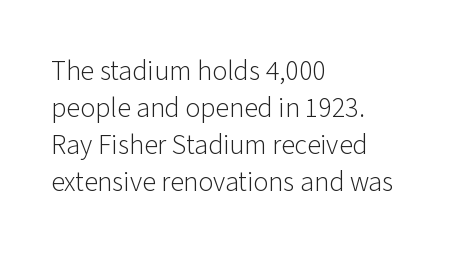
{"serif": "no", "italic": "no", "bold": "no", "weight": "light", "width": "normal", "stroke_contrast": "low", "x_height": "medium", "monospaced": "no", "underline": "no", "align": "left", "line_spacing": "normal", "line_spacing_ratio": 1.32, "letter_spacing": "normal", "letter_spacing_em": 0.0, "glyph_px": 28}
